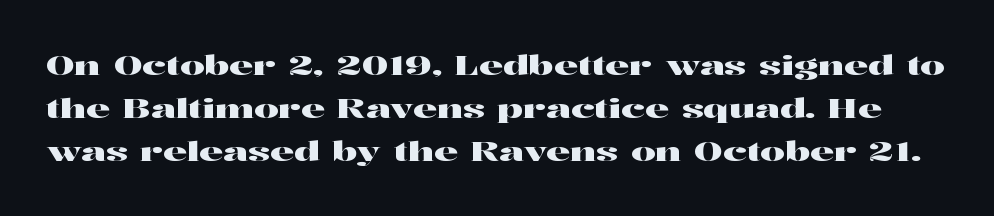
Q: Is the text italic (slanted)? A: No, it is upright.
Q: Is the text underlined? A: No.
Q: Is the spacing between letters normal or unusually wide? A: Normal.
Q: Is the spacing between lines tight, normal or loose? A: Normal.
